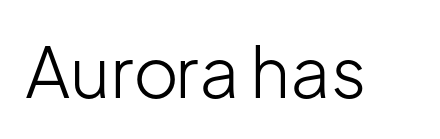
Q: Is the text bold? A: No.
Q: Is the text italic (slanted)? A: No, it is upright.
Q: Is the typeface a serif or a sans-serif typeface? A: Sans-serif.
Q: Is the text underlined? A: No.
Q: Is the spacing between letters normal or unusually wide? A: Normal.
Q: Width (condensed, normal, or wide)? A: Normal.
Q: Stroke contrast? A: Low.
Q: x-height? A: Medium.
Q: Monospaced? A: No.
